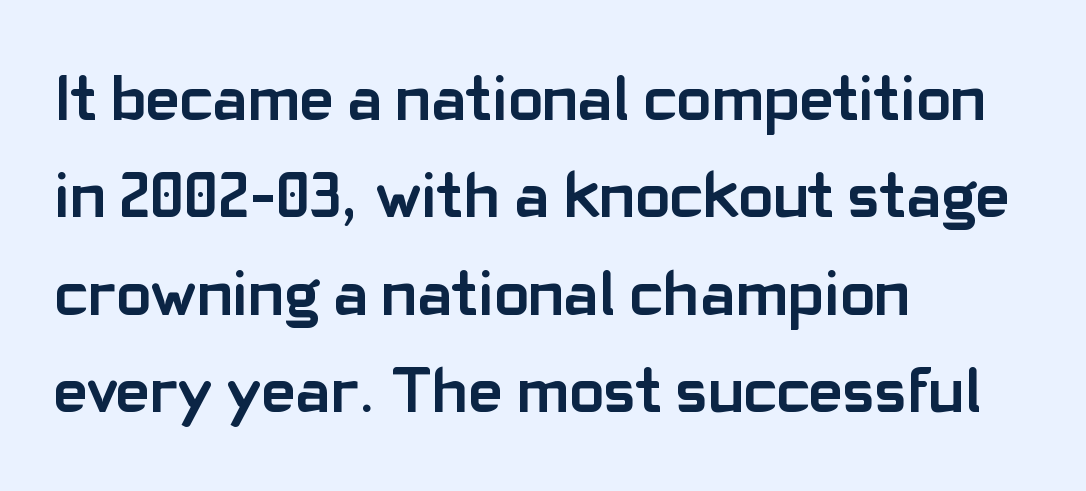
{"serif": "no", "italic": "no", "bold": "yes", "weight": "semibold", "width": "normal", "stroke_contrast": "low", "x_height": "medium", "monospaced": "no", "underline": "no", "align": "left", "line_spacing": "normal", "line_spacing_ratio": 1.5, "letter_spacing": "normal", "letter_spacing_em": 0.0, "glyph_px": 65}
